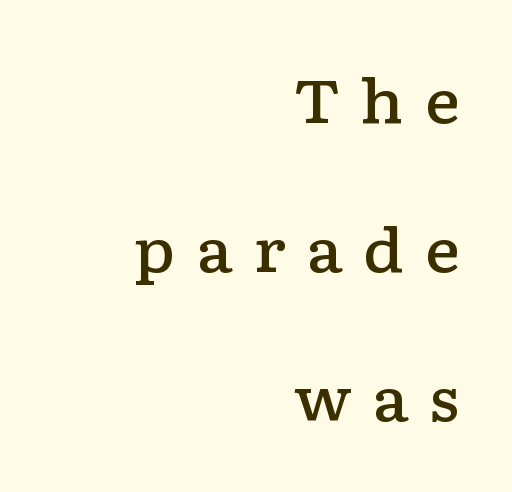
Q: Is the text bold? A: Semi-bold.
Q: Is the text italic (slanted)? A: No, it is upright.
Q: Is the typeface a serif or a sans-serif typeface? A: Serif.
Q: Is the text underlined? A: No.
Q: How is the paragraph aligned? A: Right-aligned.
Q: Is the spacing between letters normal or unusually wide? A: Unusually wide.
Q: Is the spacing between lines tight, normal or loose? A: Loose.
Q: Width (condensed, normal, or wide)? A: Wide.
Q: Stroke contrast? A: Low.
Q: x-height? A: Medium.
Q: Monospaced? A: No.
